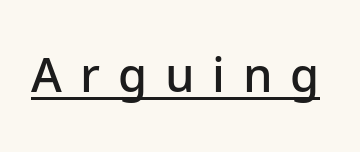
As a designer I'd log this as weight 600, semibold. This sample carries an underscore along the baseline area. Font category for this specimen: sans-serif. The face used here is proportionally spaced, like ordinary book or web type. Characters remain perfectly vertical along every line. Letter spacing: wide.
